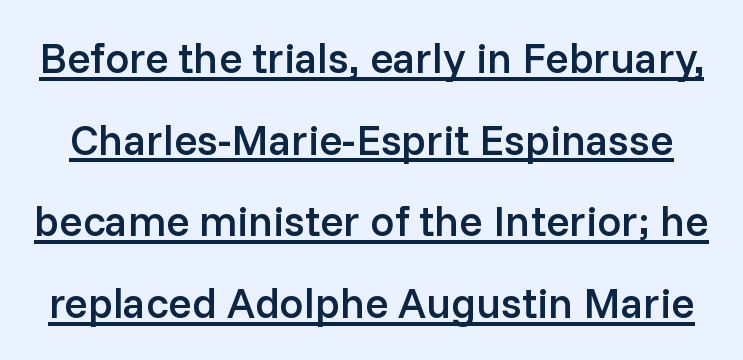
Q: Is the text bold? A: Semi-bold.
Q: Is the text italic (slanted)? A: No, it is upright.
Q: Is the typeface a serif or a sans-serif typeface? A: Sans-serif.
Q: Is the text underlined? A: Yes.
Q: Is the spacing between letters normal or unusually wide? A: Normal.
Q: Is the spacing between lines tight, normal or loose? A: Loose.
Q: Width (condensed, normal, or wide)? A: Normal.
Q: Stroke contrast? A: Low.
Q: x-height? A: Medium.
Q: Monospaced? A: No.
